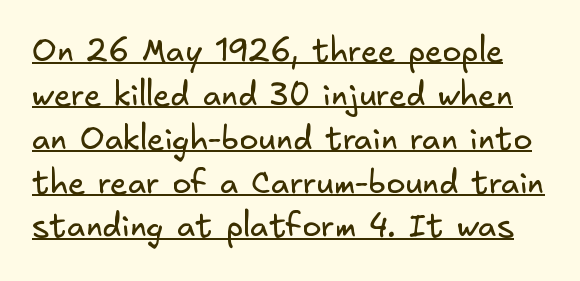
Q: Is the text bold? A: No.
Q: Is the typeface a serif or a sans-serif typeface? A: Sans-serif.
Q: Is the text underlined? A: Yes.
Q: Is the spacing between letters normal or unusually wide? A: Normal.
Q: Is the spacing between lines tight, normal or loose? A: Normal.
Q: Width (condensed, normal, or wide)? A: Normal.
Q: Stroke contrast? A: Low.
Q: x-height? A: Small.
